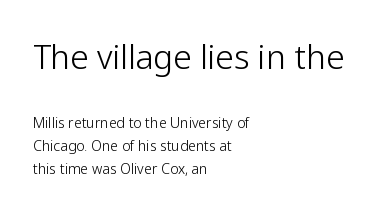
Reading top to bottom, the characters get smaller at the block break. Nothing sits at the stroke ends, so this counts as sans-serif. This sample has the flowing, uneven cadence of proportional lettering. Underline: absent. These lines were composed using upright roman letters. Compared with a centered layout, this one pins lines to the left instead.
